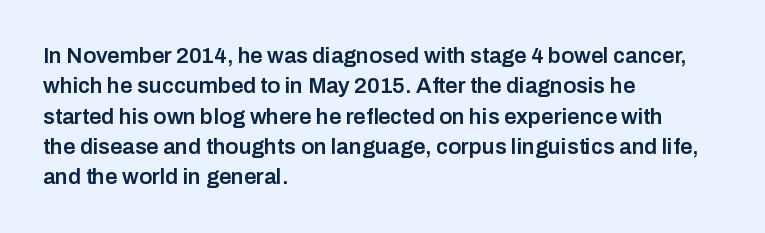
{"italic": "no", "bold": "semi", "underline": "no", "align": "left", "line_spacing": "normal", "line_spacing_ratio": 1.38, "letter_spacing": "normal", "letter_spacing_em": 0.0, "glyph_px": 22}
